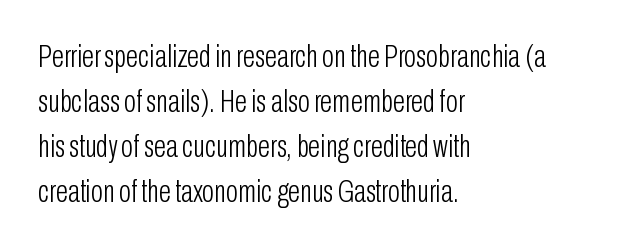
The image shows 32 px light, condensed sans-serif type, upright; set left-aligned, normal line spacing (1.41x), normal letter spacing, not underlined; low stroke contrast and a medium x-height.
